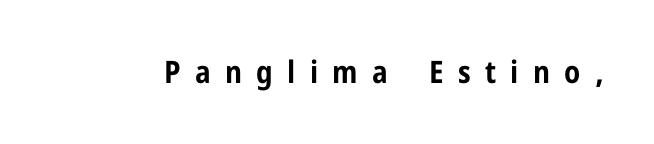
Q: Is the text bold? A: Yes.
Q: Is the text italic (slanted)? A: No, it is upright.
Q: Is the typeface a serif or a sans-serif typeface? A: Sans-serif.
Q: Is the text underlined? A: No.
Q: Is the spacing between letters normal or unusually wide? A: Unusually wide.
Q: Width (condensed, normal, or wide)? A: Condensed.
Q: Stroke contrast? A: Low.
Q: x-height? A: Medium.
Q: Monospaced? A: No.
